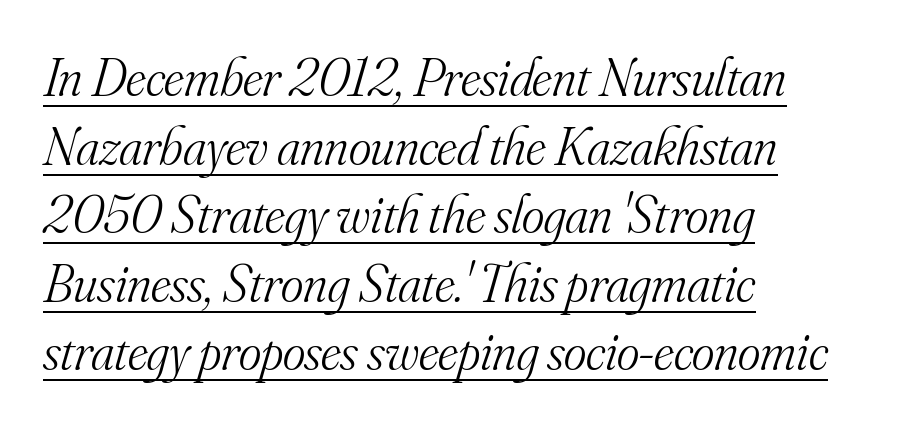
The image shows 54 px light serif type, italic (leaning right); set left-aligned, normal line spacing (1.27x), normal letter spacing, underlined; medium stroke contrast and a small x-height.
